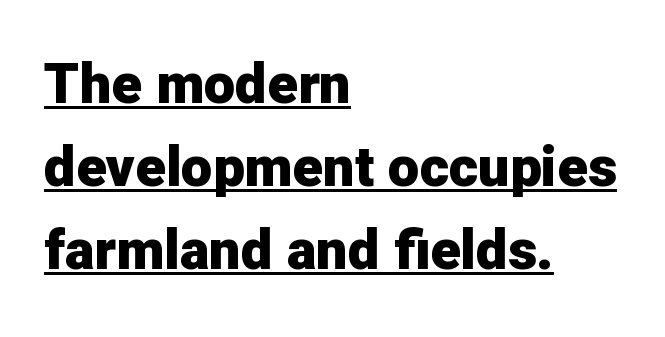
The image shows 56 px heavy sans-serif type, upright; set left-aligned, normal line spacing (1.48x), normal letter spacing, underlined; low stroke contrast and a medium x-height.
